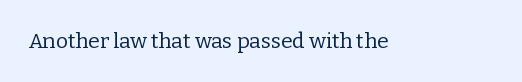
{"italic": "no", "bold": "no", "underline": "no", "letter_spacing": "normal", "letter_spacing_em": 0.0, "glyph_px": 21}
